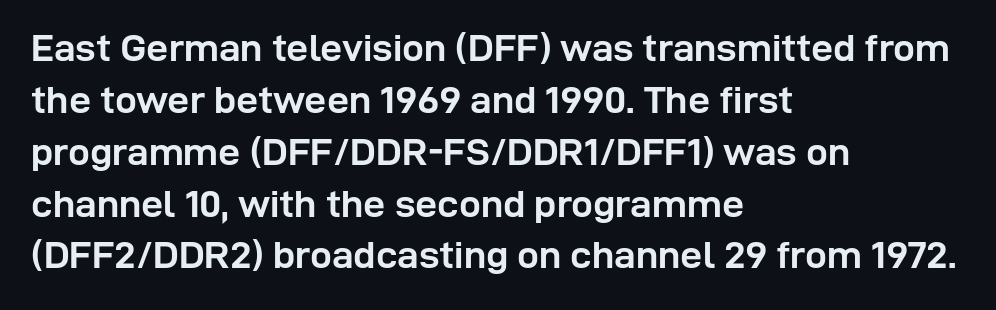
A sans-serif font was chosen for this passage. The foot of each line stays bare and open. Ascenders rise straight up at ninety degrees. Compared with an ordinary text face, these strokes are far heavier — a full bold.
